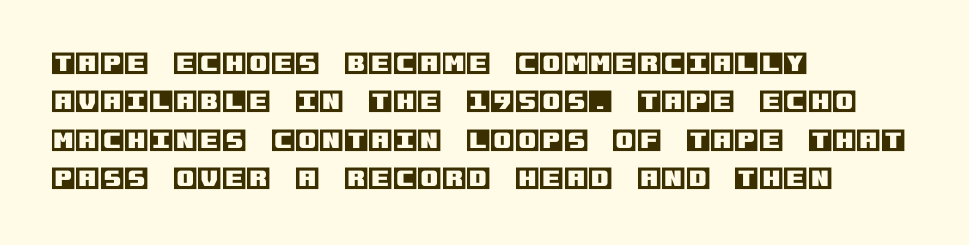
Q: Is the text italic (slanted)? A: No, it is upright.
Q: Is the text underlined? A: No.
Q: How is the paragraph aligned? A: Left-aligned.
Q: Is the spacing between letters normal or unusually wide? A: Normal.
Q: Is the spacing between lines tight, normal or loose? A: Normal.
